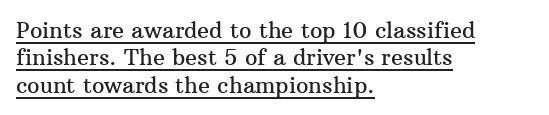
The image shows 22 px text type, upright; set left-aligned, normal line spacing (1.25x), normal letter spacing, underlined.
